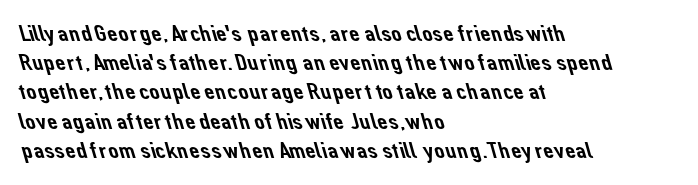
The image shows 23 px text type; set left-aligned, normal line spacing (1.27x), normal letter spacing, not underlined.
